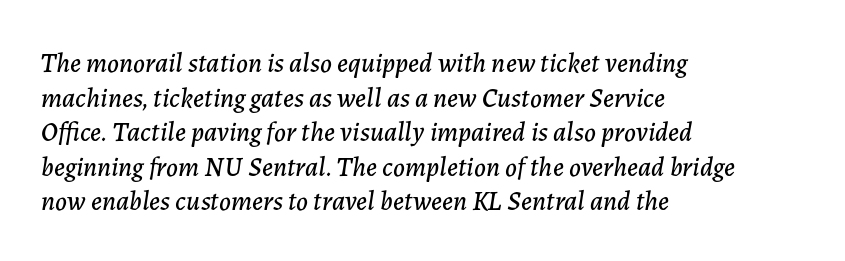
The image shows 27 px text type, italic (leaning right); set left-aligned, normal line spacing (1.28x), normal letter spacing, not underlined.
